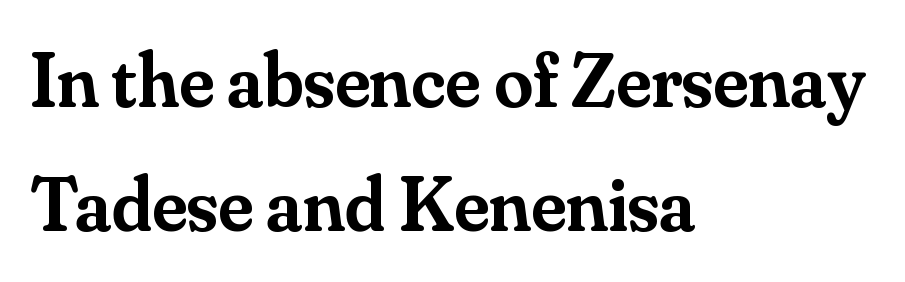
Characters follow at the spacing the type designer built in. The face used here is proportionally spaced, like ordinary book or web type. Each new line begins a customary step beneath the previous one. These lines carry some extra weight — a demibold, not a full bold.
